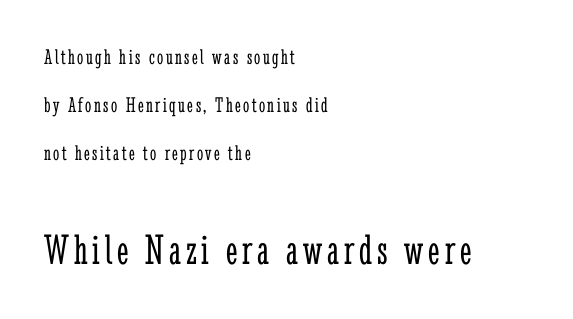
{"serif": "yes", "italic": "no", "bold": "no", "weight": "light", "width": "condensed", "stroke_contrast": "low", "x_height": "medium", "monospaced": "no", "underline": "no", "align": "left", "line_spacing": "loose", "line_spacing_ratio": 2.19, "larger_block": "second", "size_ratio": 2.0, "glyph_px": 44}
